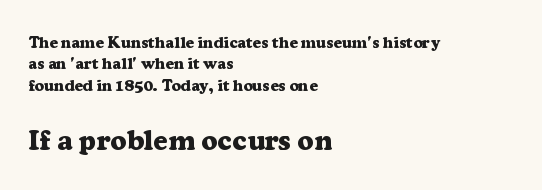
{"serif": "yes", "italic": "no", "bold": "yes", "weight": "heavy", "width": "normal", "stroke_contrast": "low", "x_height": "medium", "monospaced": "no", "underline": "no", "align": "left", "line_spacing": "normal", "line_spacing_ratio": 1.34, "letter_spacing": "normal", "letter_spacing_em": 0.0, "larger_block": "second", "size_ratio": 1.75, "glyph_px": 28}
